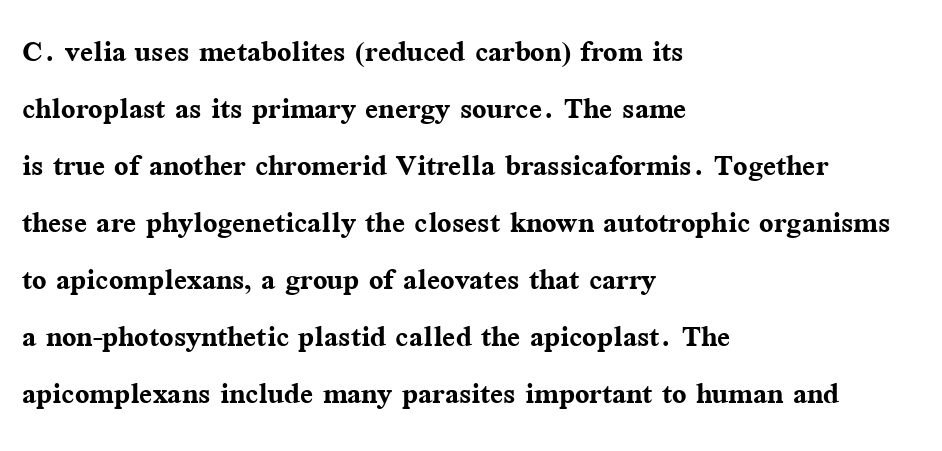
Rule under the text: the space is simply empty. Letterform terminals end in serifs throughout the passage. Reading down the block, your eye returns to a fixed left position each line. Posture: vertical. The passage shown is typed in a proportional face where columns would drift.
